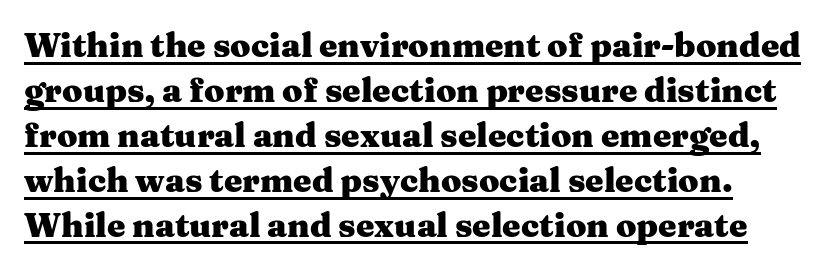
A typesetter would call this zero additional tracking. Emphasis is given by a line drawn under the lettering. Italic: no, the glyphs are upright roman. Examine the stroke ends and you'll spot serifs.
